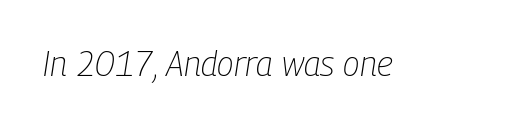
The tracking reads as untouched default to a designer's eye. Weight class: somewhere from thin through regular. Characters are canted at an angle relative to the baseline's perpendicular. Varying glyph widths throughout — classic text-font behaviour.
